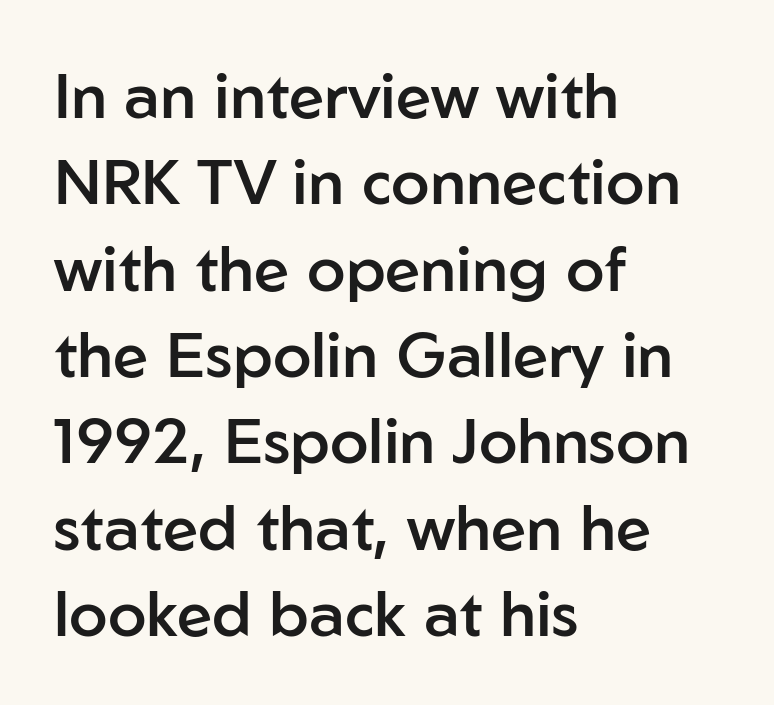
The image shows 63 px semibold sans-serif type, upright; set left-aligned, normal line spacing (1.37x), normal letter spacing, not underlined; low stroke contrast and a medium x-height.
